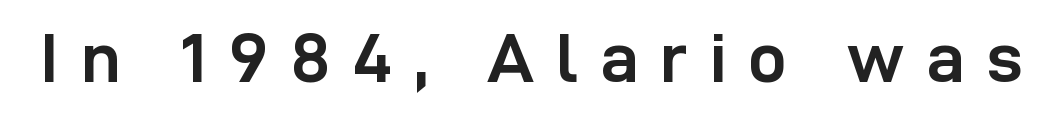
{"serif": "no", "italic": "no", "bold": "yes", "weight": "semibold", "width": "normal", "stroke_contrast": "low", "x_height": "medium", "monospaced": "no", "underline": "no", "letter_spacing": "wide", "letter_spacing_em": 0.32, "glyph_px": 69}
